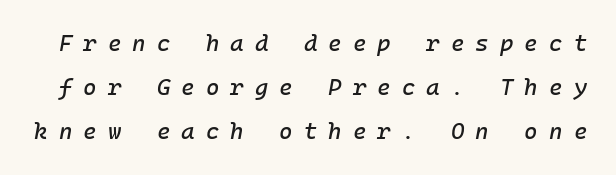
{"italic": "yes", "lean": "right", "slant_degrees": 10, "underline": "no", "line_spacing": "loose", "line_spacing_ratio": 1.92, "letter_spacing": "wide", "letter_spacing_em": 0.48, "glyph_px": 23}
